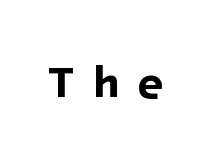
The image shows 45 px bold sans-serif type; set unusually wide letter spacing (+0.38 em), not underlined; low stroke contrast and a medium x-height.
